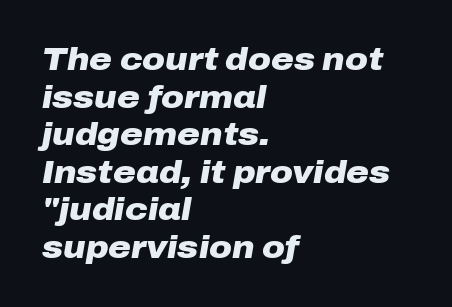
Q: Is the text bold? A: Yes.
Q: Is the text italic (slanted)? A: Yes, it leans right by about 10 degrees.
Q: Is the text underlined? A: No.
Q: How is the paragraph aligned? A: Left-aligned.
Q: Is the spacing between letters normal or unusually wide? A: Normal.
Q: Width (condensed, normal, or wide)? A: Wide.
Q: Stroke contrast? A: Low.
Q: x-height? A: Medium.
Q: Monospaced? A: No.
